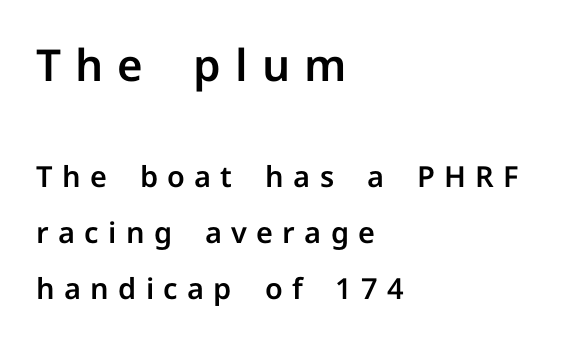
{"serif": "no", "italic": "no", "width": "normal", "stroke_contrast": "low", "x_height": "medium", "monospaced": "no", "underline": "no", "align": "left", "line_spacing": "loose", "line_spacing_ratio": 1.94, "letter_spacing": "wide", "letter_spacing_em": 0.32, "larger_block": "first", "size_ratio": 1.52, "glyph_px": 44}
